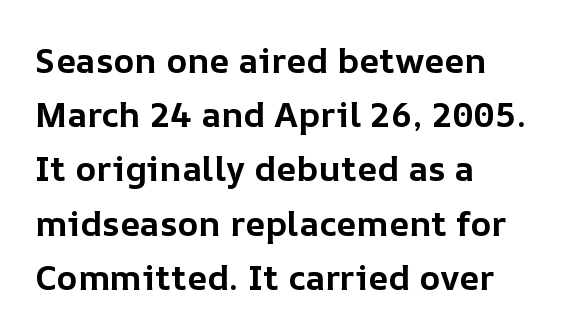
Q: Is the text bold? A: Yes.
Q: Is the text italic (slanted)? A: No, it is upright.
Q: Is the text underlined? A: No.
Q: How is the paragraph aligned? A: Left-aligned.
Q: Is the spacing between letters normal or unusually wide? A: Normal.
Q: Is the spacing between lines tight, normal or loose? A: Normal.
Q: Width (condensed, normal, or wide)? A: Normal.
Q: Stroke contrast? A: Low.
Q: x-height? A: Medium.
Q: Monospaced? A: No.
